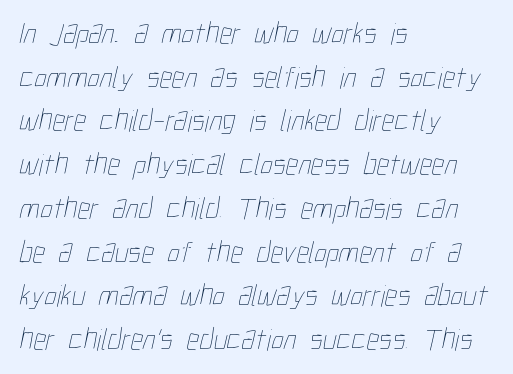
The image shows 31 px thin, condensed type; set left-aligned, normal line spacing (1.41x), normal letter spacing, not underlined; low stroke contrast and a medium x-height.
